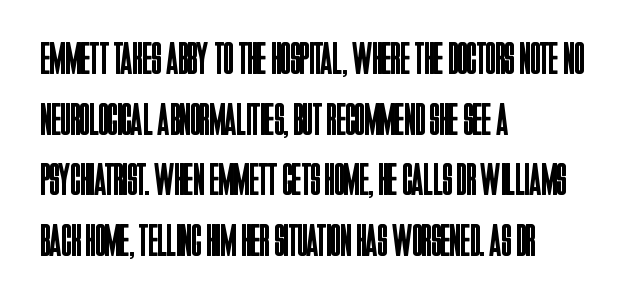
Q: Is the text bold? A: No.
Q: Is the text italic (slanted)? A: No, it is upright.
Q: Is the typeface a serif or a sans-serif typeface? A: Sans-serif.
Q: Is the text underlined? A: No.
Q: How is the paragraph aligned? A: Left-aligned.
Q: Is the spacing between letters normal or unusually wide? A: Normal.
Q: Is the spacing between lines tight, normal or loose? A: Normal.
Q: Width (condensed, normal, or wide)? A: Condensed.
Q: Stroke contrast? A: Low.
Q: x-height? A: Large.
Q: Monospaced? A: No.
